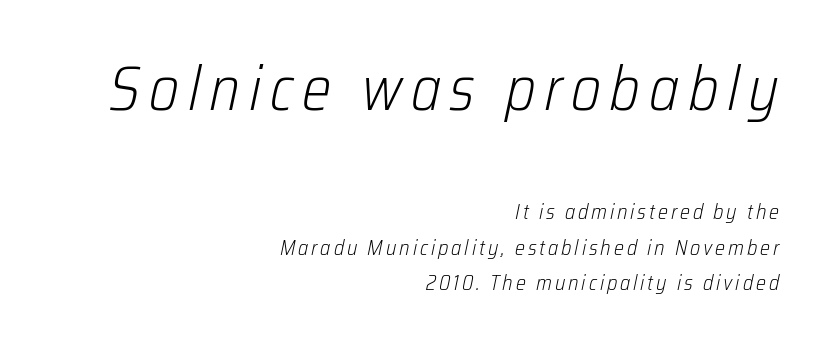
The image shows 62 px light, condensed type, italic (leaning right); set right-aligned, line spacing 1.71x, not underlined; the first (top) block is 2.95x larger; low stroke contrast and a medium x-height.
